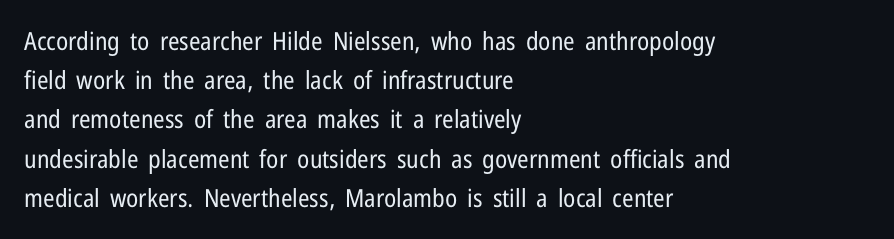
Q: Is the text bold? A: No.
Q: Is the text italic (slanted)? A: No, it is upright.
Q: Is the text underlined? A: No.
Q: How is the paragraph aligned? A: Left-aligned.
Q: Is the spacing between letters normal or unusually wide? A: Normal.
Q: Is the spacing between lines tight, normal or loose? A: Normal.
